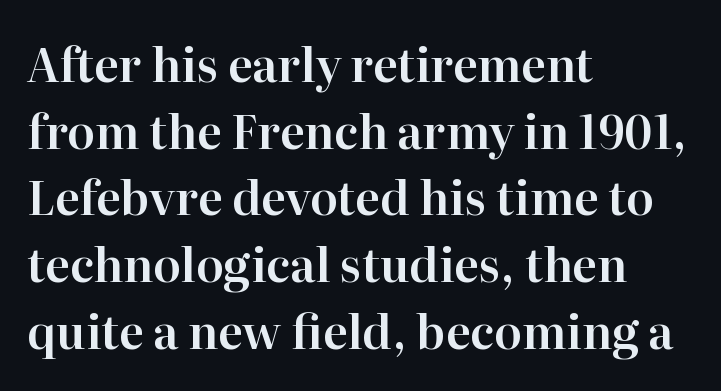
{"serif": "yes", "italic": "no", "width": "normal", "stroke_contrast": "high", "x_height": "medium", "monospaced": "no", "underline": "no", "align": "left", "line_spacing": "normal", "line_spacing_ratio": 1.45, "letter_spacing": "normal", "letter_spacing_em": 0.0, "glyph_px": 46}
